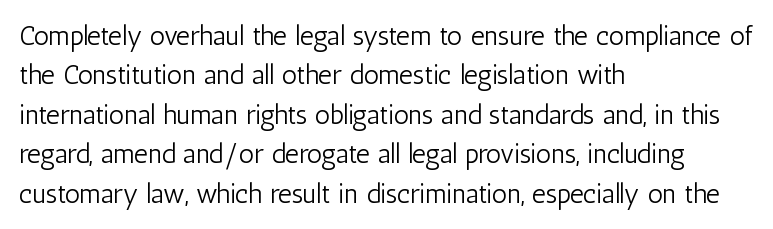
Quick note: not italic, upright. Is the stroke heavy? The answer is a plain regular-or-lighter. The setting favours the left margin, as ordinary paragraphs usually do. Has an underline been added? It has not. Tracking here is standard; glyphs follow each other at the usual distance. Line spacing here is normal.
